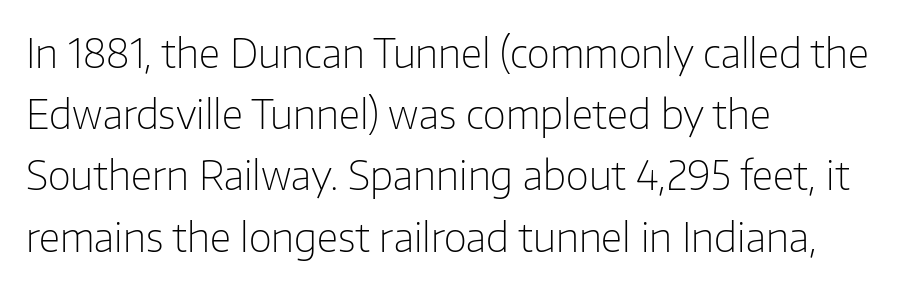
The letters stand straight up with perfectly vertical stems. Vertical spacing — default. In terms of letterspacing, this is plain default setting. Underline: absent.
